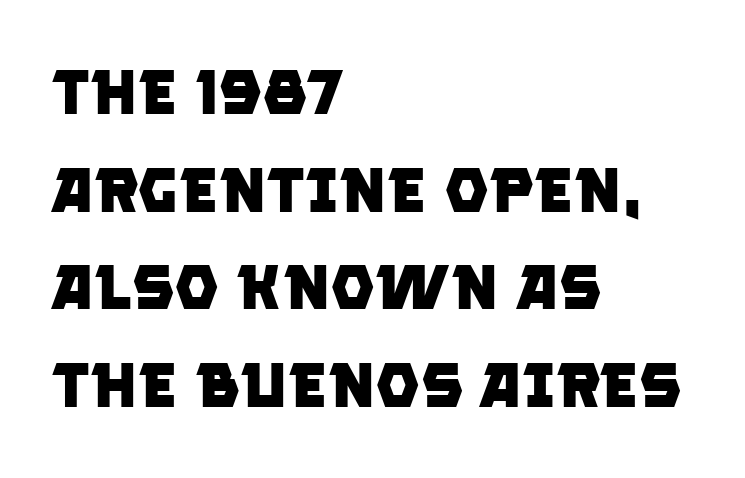
{"serif": "no", "bold": "yes", "weight": "heavy", "width": "normal", "stroke_contrast": "low", "x_height": "large", "monospaced": "no", "underline": "no", "align": "left", "line_spacing": "normal", "line_spacing_ratio": 1.55, "letter_spacing": "normal", "letter_spacing_em": 0.0, "glyph_px": 63}
